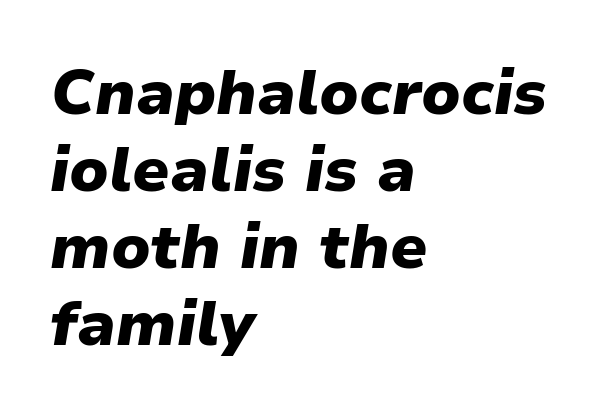
Plenty of ink on the page — the face is bold. The rendering anchors every line to the left-hand side. Anything drawn beneath the words? Only blank space. The face used here has a pronounced slope to its letters. Think of a printed novel: that variable character pitch is what you see here.
